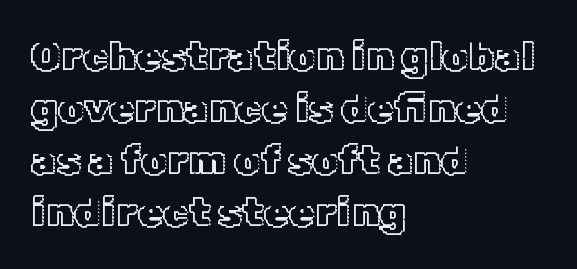
The image shows 41 px text type, upright; set left-aligned, normal line spacing (1.27x), normal letter spacing, not underlined; a medium x-height.
